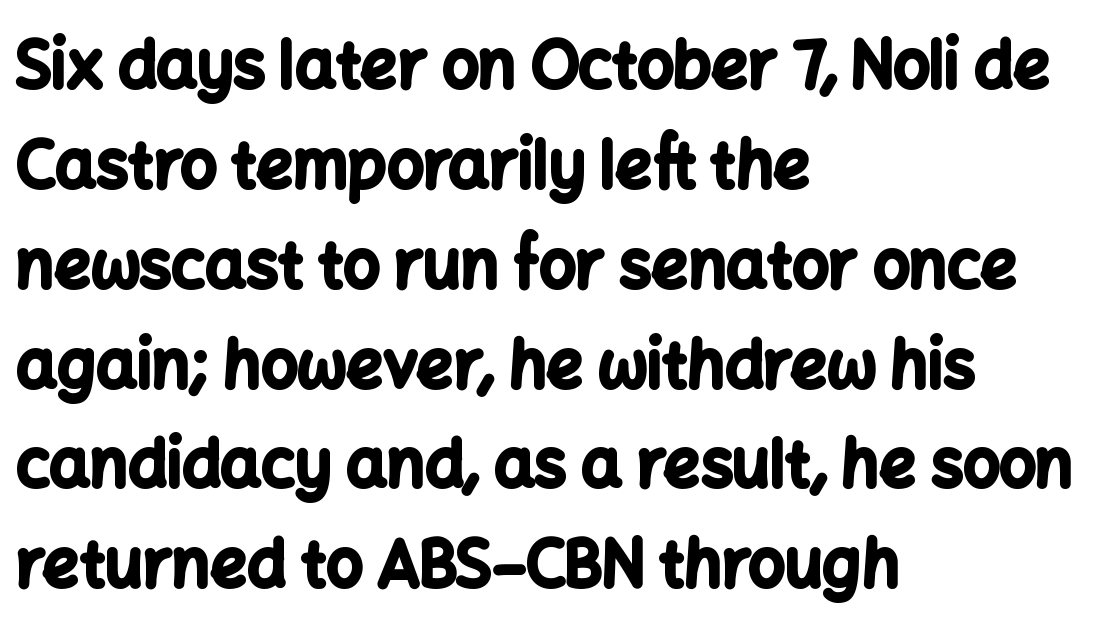
The image shows 64 px bold sans-serif type, upright; set left-aligned, normal line spacing (1.56x), normal letter spacing, not underlined; low stroke contrast and a medium x-height.
